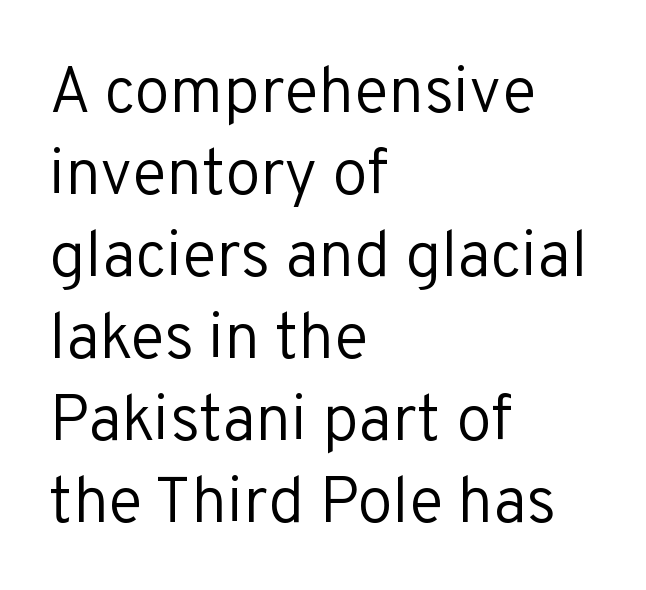
{"serif": "no", "italic": "no", "bold": "no", "weight": "regular", "width": "normal", "stroke_contrast": "low", "x_height": "medium", "monospaced": "no", "underline": "no", "align": "left", "line_spacing": "normal", "line_spacing_ratio": 1.28, "letter_spacing": "normal", "letter_spacing_em": 0.0, "glyph_px": 64}
